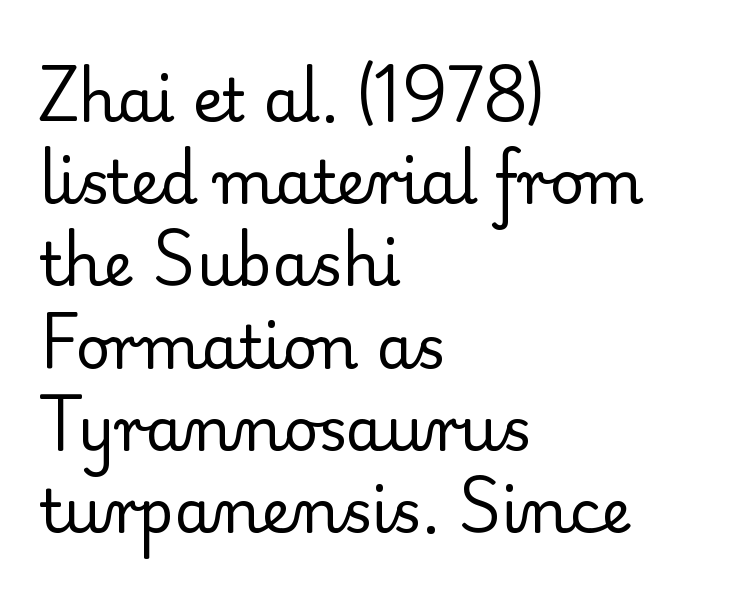
The image shows 60 px regular-weight serif type, upright; set left-aligned, normal line spacing (1.37x), normal letter spacing, not underlined; low stroke contrast and a small x-height.
